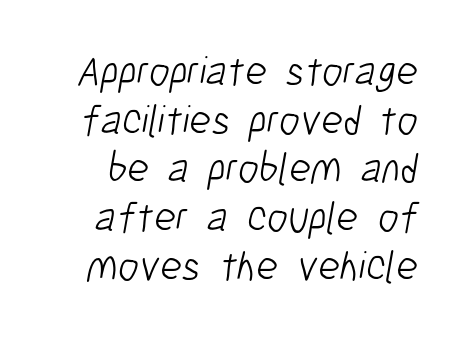
Q: Is the text bold? A: No.
Q: Is the typeface a serif or a sans-serif typeface? A: Sans-serif.
Q: Is the text underlined? A: No.
Q: Is the spacing between letters normal or unusually wide? A: Normal.
Q: Width (condensed, normal, or wide)? A: Condensed.
Q: Stroke contrast? A: Low.
Q: x-height? A: Medium.
Q: Monospaced? A: No.
